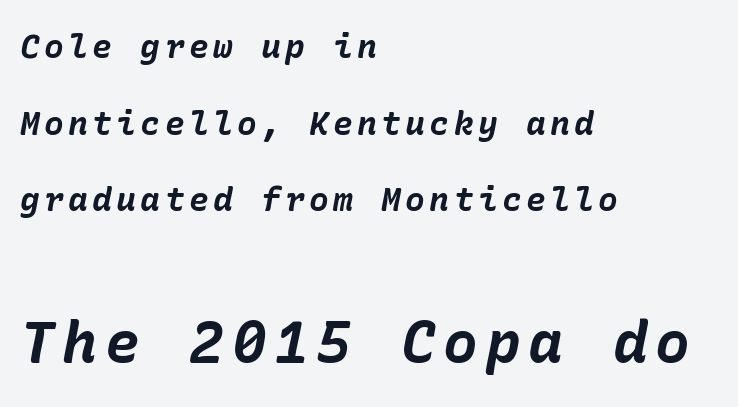
{"italic": "yes", "lean": "right", "slant_degrees": 10, "bold": "yes", "weight": "bold", "width": "normal", "stroke_contrast": "low", "x_height": "medium", "underline": "no", "align": "left", "line_spacing": "loose", "line_spacing_ratio": 2.32, "larger_block": "second", "size_ratio": 1.76, "glyph_px": 58}
